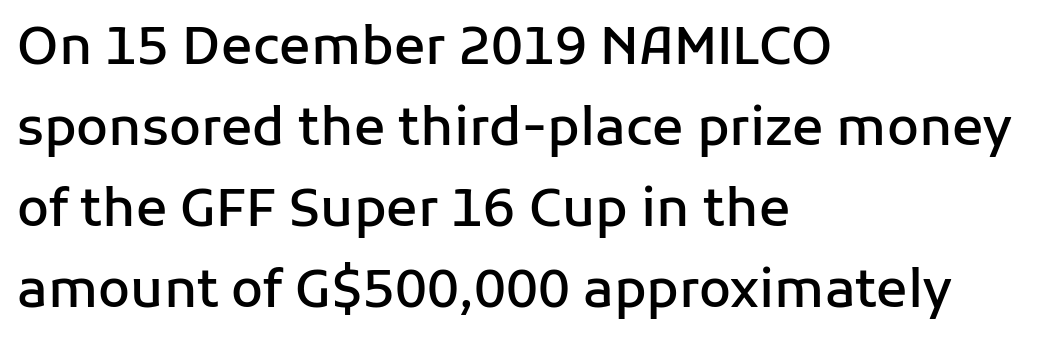
The image shows 52 px semibold sans-serif type, upright; set left-aligned, normal line spacing (1.56x), normal letter spacing, not underlined; low stroke contrast and a medium x-height.
